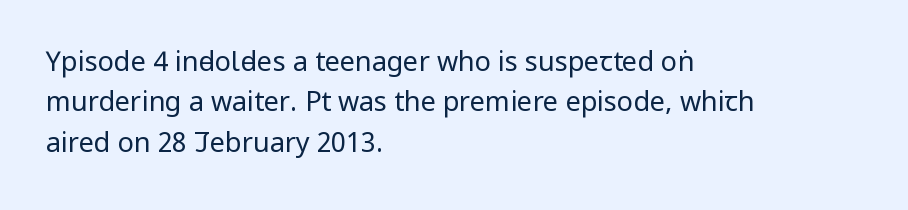
{"italic": "no", "bold": "no", "underline": "no", "align": "left", "line_spacing": "normal", "line_spacing_ratio": 1.5, "letter_spacing": "normal", "letter_spacing_em": 0.0, "glyph_px": 27}
